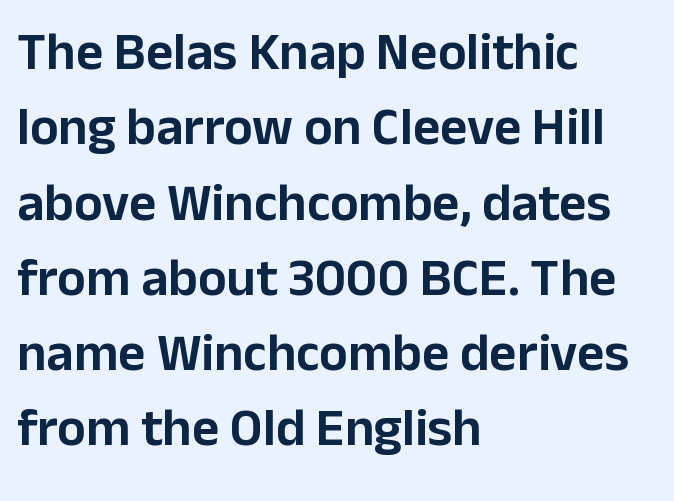
The image shows 53 px sans-serif type, upright; set left-aligned, normal line spacing (1.42x), normal letter spacing, not underlined; low stroke contrast and a medium x-height.
